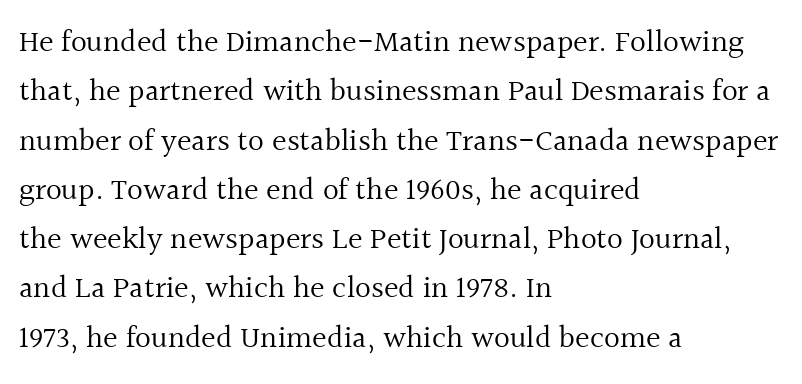
The image shows 31 px regular-weight serif type, upright; set left-aligned, normal line spacing (1.59x), normal letter spacing, not underlined; a medium x-height.
